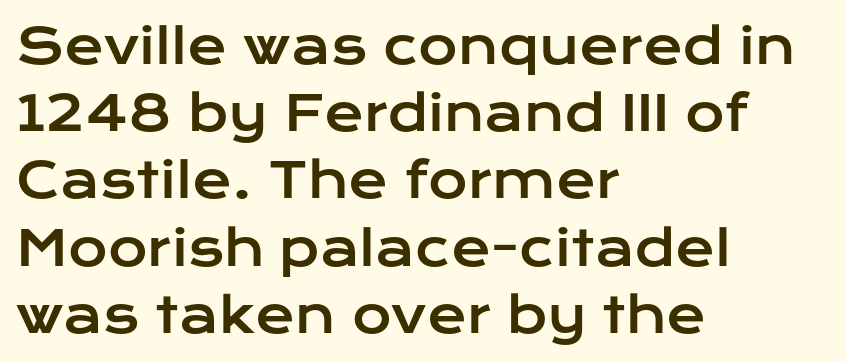
This sample uses a sans-serif face. Regular leading. Posture: vertical. Characters follow at the spacing the type designer built in. Compared with a centered layout, this one pins lines to the left instead.
